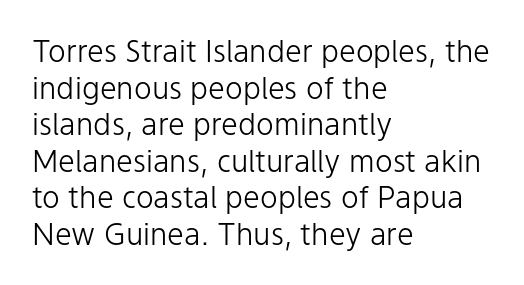
Q: Is the text bold? A: No.
Q: Is the text italic (slanted)? A: No, it is upright.
Q: Is the typeface a serif or a sans-serif typeface? A: Sans-serif.
Q: Is the text underlined? A: No.
Q: How is the paragraph aligned? A: Left-aligned.
Q: Is the spacing between letters normal or unusually wide? A: Normal.
Q: Width (condensed, normal, or wide)? A: Normal.
Q: Stroke contrast? A: Low.
Q: x-height? A: Medium.
Q: Monospaced? A: No.
